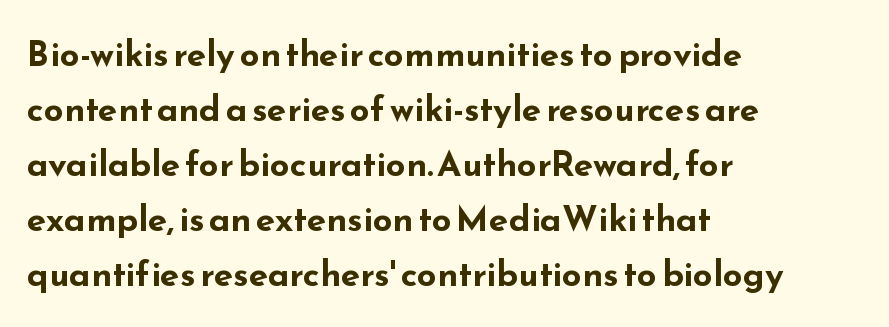
Q: Is the text bold? A: Yes.
Q: Is the text italic (slanted)? A: No, it is upright.
Q: Is the typeface a serif or a sans-serif typeface? A: Sans-serif.
Q: Is the text underlined? A: No.
Q: How is the paragraph aligned? A: Left-aligned.
Q: Is the spacing between letters normal or unusually wide? A: Normal.
Q: Is the spacing between lines tight, normal or loose? A: Normal.
Q: Width (condensed, normal, or wide)? A: Wide.
Q: Stroke contrast? A: Low.
Q: x-height? A: Small.
Q: Monospaced? A: No.
